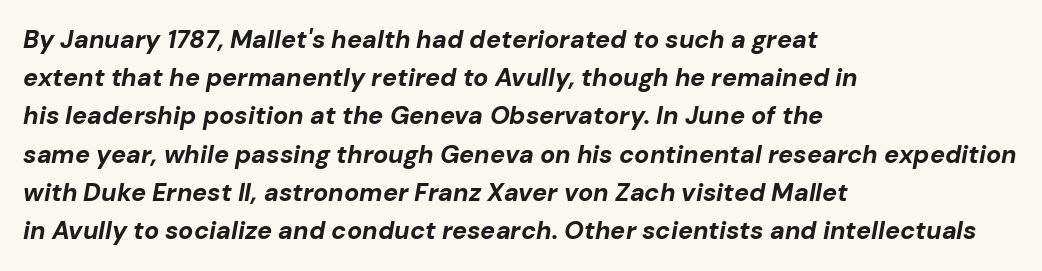
Q: Is the text bold? A: Yes.
Q: Is the text italic (slanted)? A: Yes, it leans right by about 10 degrees.
Q: Is the text underlined? A: No.
Q: How is the paragraph aligned? A: Left-aligned.
Q: Is the spacing between letters normal or unusually wide? A: Normal.
Q: Is the spacing between lines tight, normal or loose? A: Normal.
